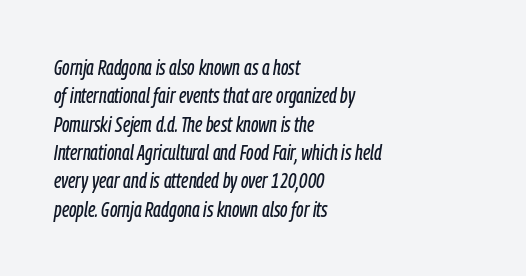
{"italic": "yes", "lean": "right", "slant_degrees": 9, "underline": "no", "align": "left", "line_spacing": "normal", "line_spacing_ratio": 1.35, "letter_spacing": "normal", "letter_spacing_em": 0.0, "glyph_px": 21}
